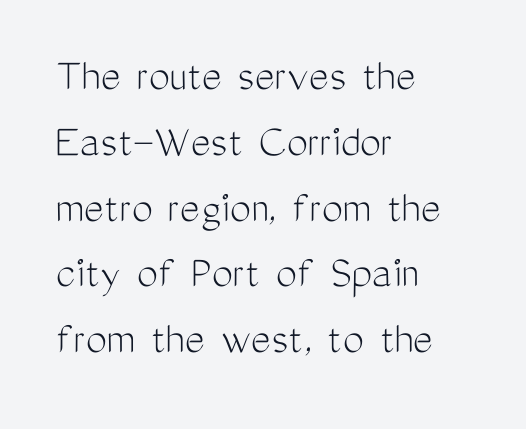
The image shows 47 px light, condensed sans-serif type, upright; set left-aligned, normal line spacing (1.4x), normal letter spacing, not underlined; medium stroke contrast and a medium x-height.
